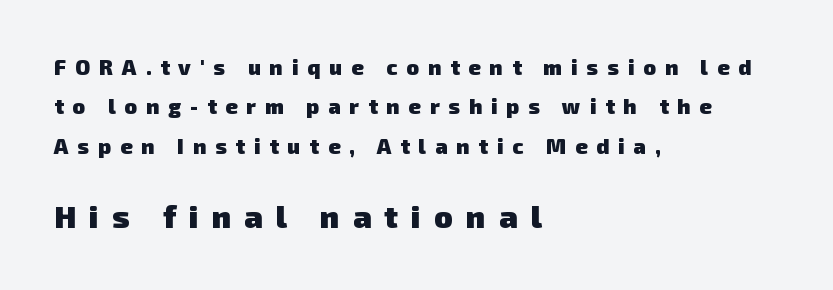
Typeset ragged right — the left edge is the straight one. The designer went with a sans here, leaving each stem footless. A bare baseline throughout the passage. These lines are rendered in a variable-pitch font.
